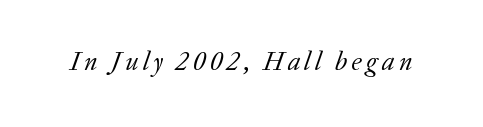
{"italic": "yes", "lean": "right", "slant_degrees": 20, "bold": "no", "underline": "no", "glyph_px": 26}
